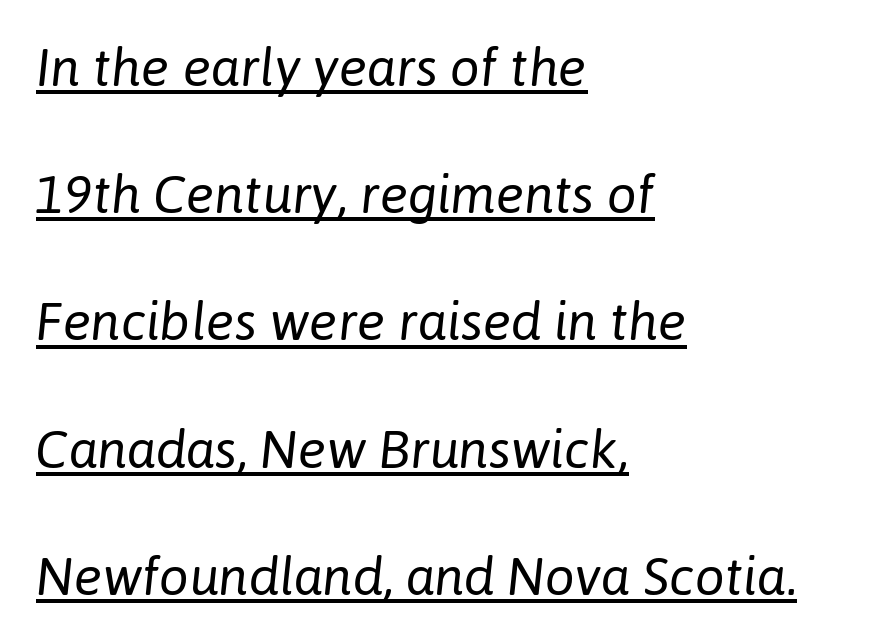
Posture: slanted. A typesetter would call this leading open, well beyond the default. One-word summary of the alignment: left. This rendering leaves character spacing at its baseline value. Bold? No — there's no thickening of the strokes. Varying glyph widths throughout — classic text-font behaviour.
